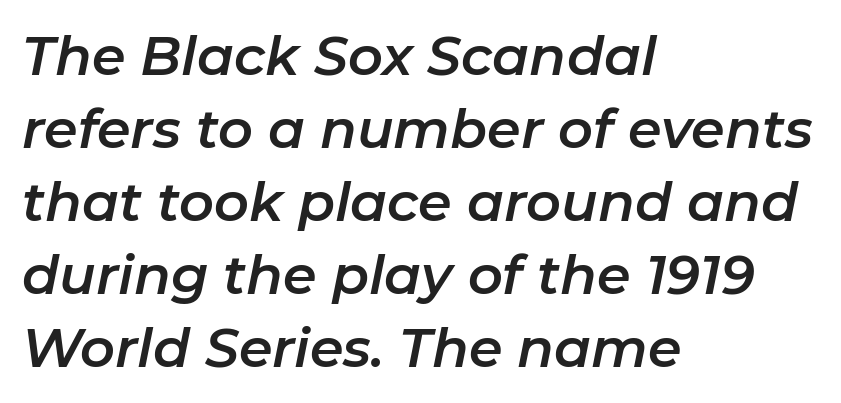
The baseline area is clear. The typography opts for an oblique posture over an upright one. The passage shown stacks its lines at a standard gap. The setting favours the left margin, as ordinary paragraphs usually do. Think of a printed novel: that variable character pitch is what you see here.
